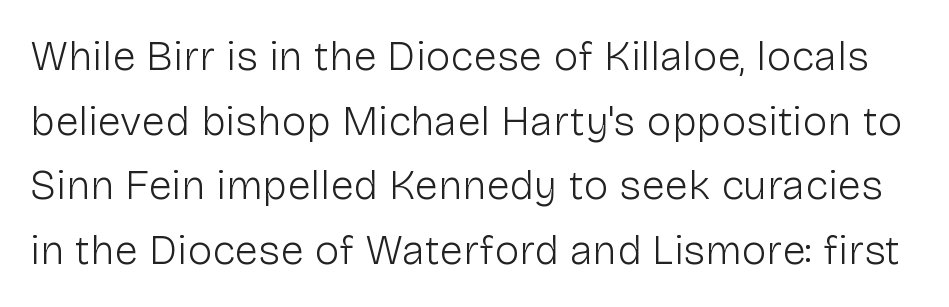
Words appear dense and cohesive because spacing is normal. The glyphs in this specimen are sans serif. Is there any slant? The stems are plumb. Leading matches the norm, producing a regular column. Note the varied advance widths — an 'i' is clearly narrower than an 'm'.
